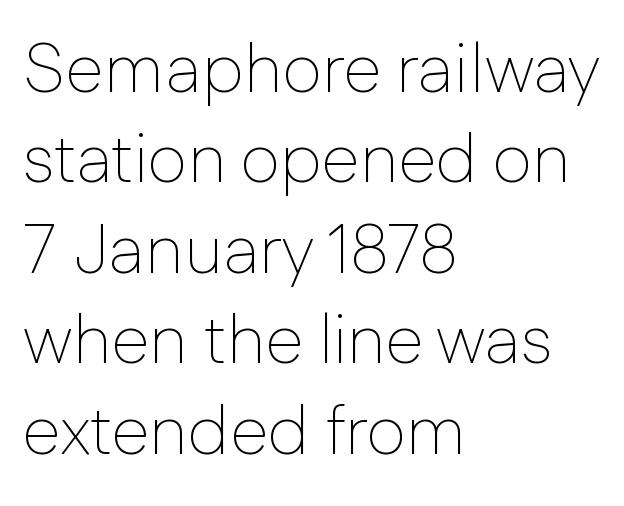
{"serif": "no", "italic": "no", "bold": "no", "weight": "thin", "width": "normal", "stroke_contrast": "low", "x_height": "medium", "monospaced": "no", "underline": "no", "align": "left", "line_spacing": "normal", "line_spacing_ratio": 1.31, "letter_spacing": "normal", "letter_spacing_em": 0.0, "glyph_px": 69}
